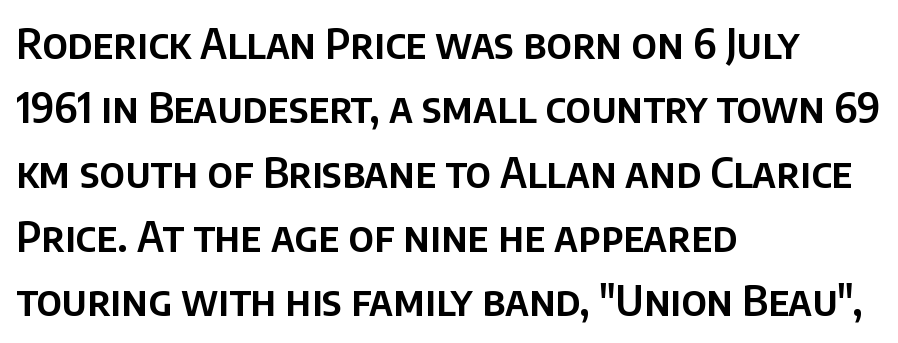
Q: Is the text italic (slanted)? A: No, it is upright.
Q: Is the typeface a serif or a sans-serif typeface? A: Sans-serif.
Q: Is the text underlined? A: No.
Q: How is the paragraph aligned? A: Left-aligned.
Q: Is the spacing between letters normal or unusually wide? A: Normal.
Q: Is the spacing between lines tight, normal or loose? A: Normal.
Q: Width (condensed, normal, or wide)? A: Normal.
Q: Stroke contrast? A: Low.
Q: x-height? A: Large.
Q: Monospaced? A: No.
